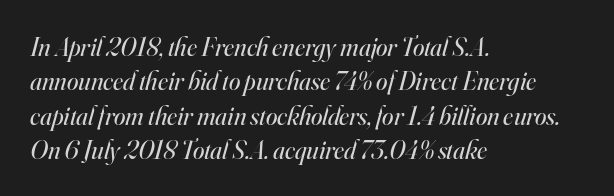
Q: Is the text bold? A: No.
Q: Is the text italic (slanted)? A: Yes, it leans right by about 16 degrees.
Q: Is the text underlined? A: No.
Q: How is the paragraph aligned? A: Left-aligned.
Q: Is the spacing between letters normal or unusually wide? A: Normal.
Q: Is the spacing between lines tight, normal or loose? A: Normal.
